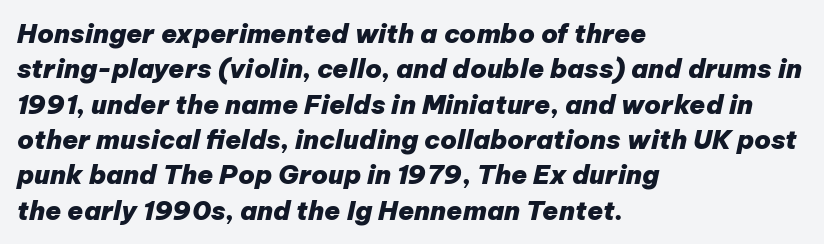
{"italic": "yes", "lean": "right", "slant_degrees": 12, "bold": "yes", "underline": "no", "align": "left", "line_spacing": "normal", "line_spacing_ratio": 1.36, "letter_spacing": "normal", "letter_spacing_em": 0.0, "glyph_px": 26}
